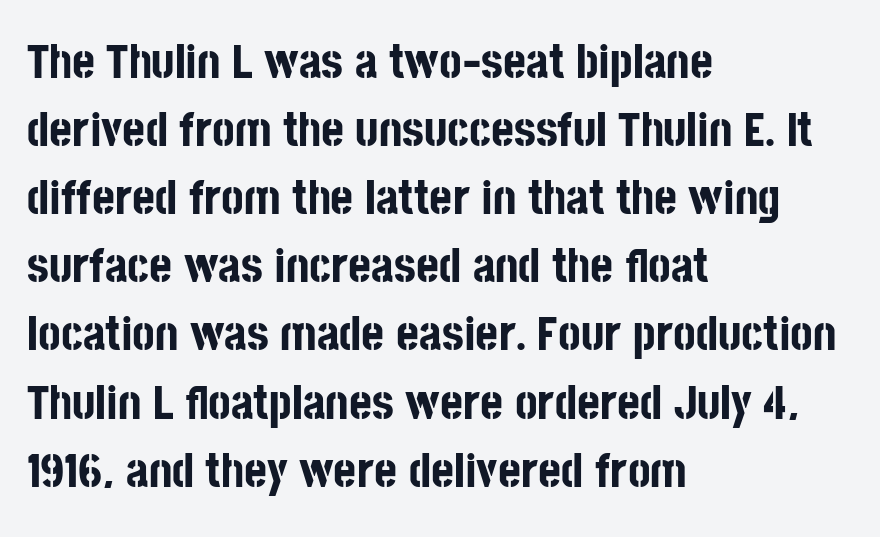
Q: Is the text bold? A: Yes.
Q: Is the text italic (slanted)? A: No, it is upright.
Q: Is the typeface a serif or a sans-serif typeface? A: Sans-serif.
Q: Is the text underlined? A: No.
Q: How is the paragraph aligned? A: Left-aligned.
Q: Is the spacing between letters normal or unusually wide? A: Normal.
Q: Is the spacing between lines tight, normal or loose? A: Normal.
Q: Width (condensed, normal, or wide)? A: Condensed.
Q: Stroke contrast? A: Low.
Q: x-height? A: Large.
Q: Monospaced? A: No.
